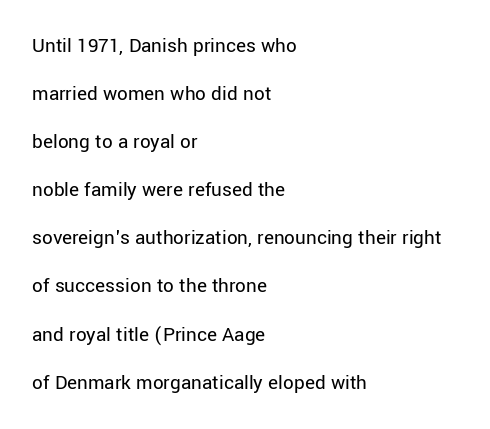
The image shows 21 px text type, upright; set left-aligned, loose line spacing (2.29x), normal letter spacing, not underlined.
